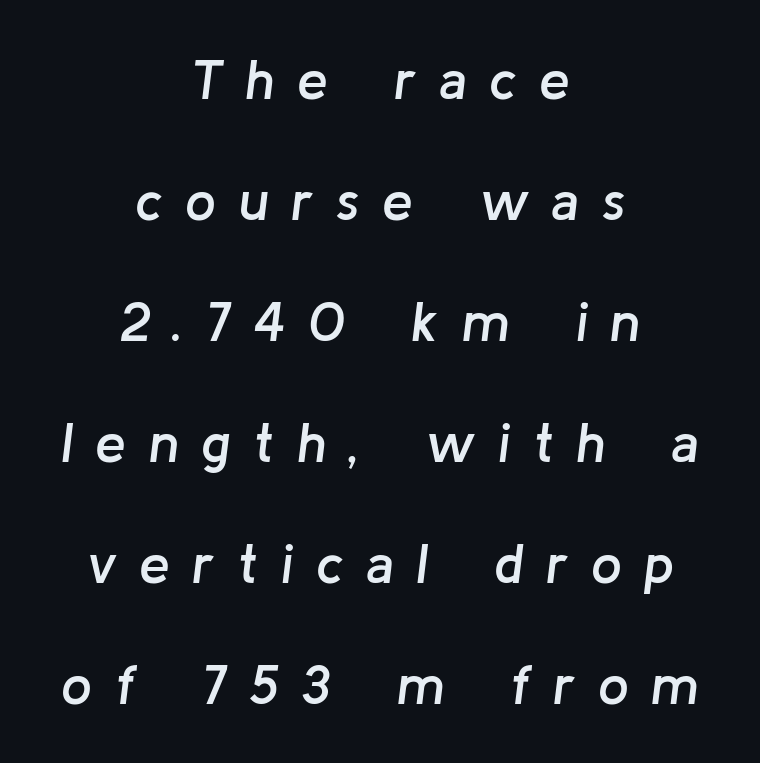
{"italic": "yes", "lean": "right", "slant_degrees": 8, "bold": "semi", "weight": "semibold", "width": "normal", "stroke_contrast": "low", "x_height": "medium", "monospaced": "no", "underline": "no", "align": "center", "line_spacing": "loose", "line_spacing_ratio": 2.2, "letter_spacing": "wide", "letter_spacing_em": 0.41, "glyph_px": 55}
